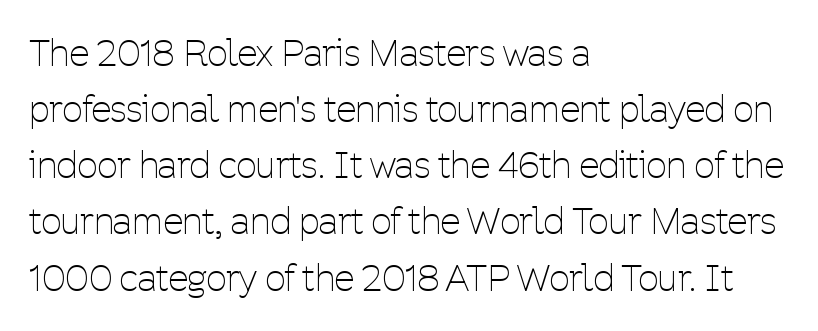
The image shows 36 px thin, condensed sans-serif type, upright; set left-aligned, normal line spacing (1.56x), normal letter spacing, not underlined; low stroke contrast and a medium x-height.
